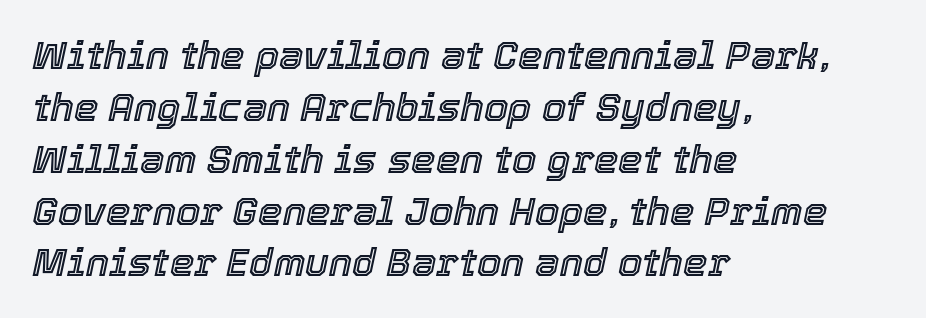
{"italic": "yes", "lean": "right", "slant_degrees": 12, "width": "normal", "x_height": "medium", "monospaced": "no", "underline": "no", "align": "left", "line_spacing": "normal", "line_spacing_ratio": 1.33, "letter_spacing": "normal", "letter_spacing_em": 0.0, "glyph_px": 39}
